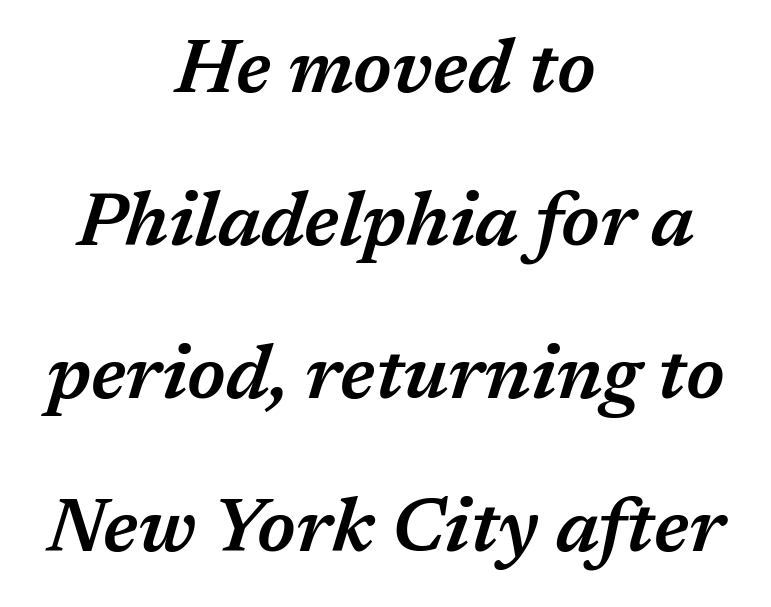
{"italic": "yes", "lean": "right", "slant_degrees": 17, "bold": "semi", "weight": "semibold", "width": "normal", "stroke_contrast": "medium", "x_height": "medium", "monospaced": "no", "underline": "no", "align": "center", "line_spacing": "loose", "line_spacing_ratio": 2.04, "letter_spacing": "normal", "letter_spacing_em": 0.0, "glyph_px": 75}
